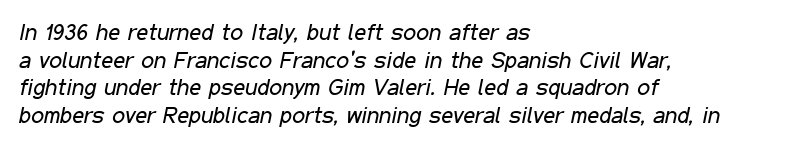
The image shows 23 px text type, italic (leaning right); set left-aligned, line spacing 1.2x, normal letter spacing, not underlined.
